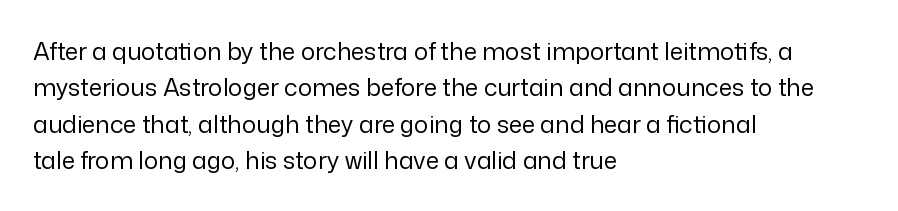
Q: Is the text bold? A: No.
Q: Is the text italic (slanted)? A: No, it is upright.
Q: Is the text underlined? A: No.
Q: How is the paragraph aligned? A: Left-aligned.
Q: Is the spacing between letters normal or unusually wide? A: Normal.
Q: Is the spacing between lines tight, normal or loose? A: Normal.
